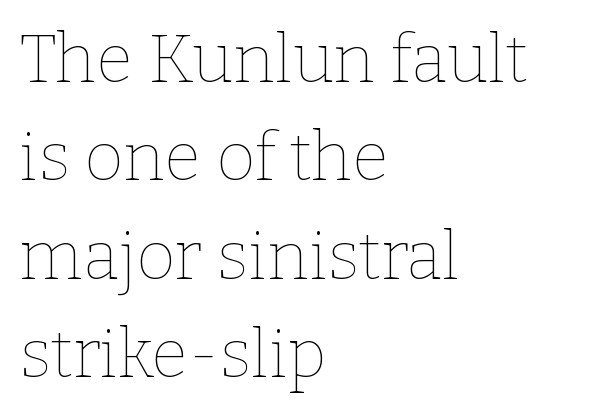
Q: Is the text bold? A: No.
Q: Is the text italic (slanted)? A: No, it is upright.
Q: Is the text underlined? A: No.
Q: How is the paragraph aligned? A: Left-aligned.
Q: Is the spacing between letters normal or unusually wide? A: Normal.
Q: Is the spacing between lines tight, normal or loose? A: Normal.
Q: Width (condensed, normal, or wide)? A: Normal.
Q: Stroke contrast? A: Low.
Q: x-height? A: Medium.
Q: Monospaced? A: No.
